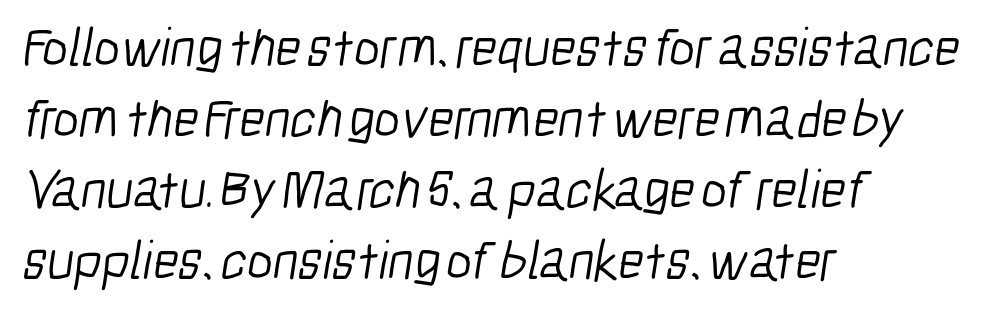
The image shows 55 px light, condensed sans-serif type; set left-aligned, normal line spacing (1.29x), normal letter spacing, not underlined; low stroke contrast and a medium x-height.
